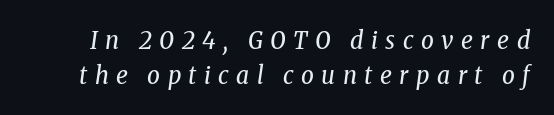
The image shows 25 px text type, italic (leaning right); set normal line spacing (1.4x), unusually wide letter spacing (+0.3 em), not underlined.
